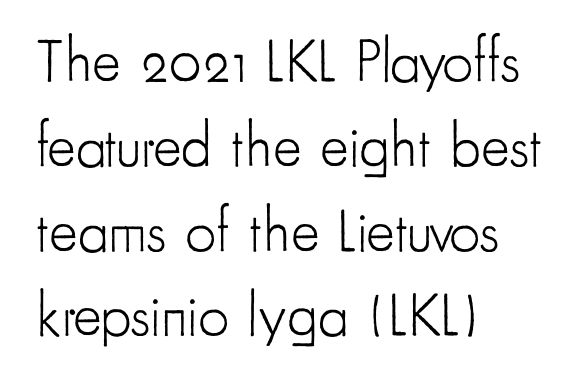
Q: Is the text bold? A: No.
Q: Is the text italic (slanted)? A: No, it is upright.
Q: Is the typeface a serif or a sans-serif typeface? A: Sans-serif.
Q: Is the text underlined? A: No.
Q: How is the paragraph aligned? A: Left-aligned.
Q: Is the spacing between letters normal or unusually wide? A: Normal.
Q: Is the spacing between lines tight, normal or loose? A: Normal.
Q: Width (condensed, normal, or wide)? A: Condensed.
Q: Stroke contrast? A: Low.
Q: x-height? A: Small.
Q: Monospaced? A: No.
